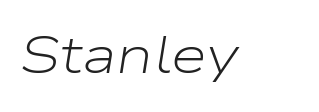
The image shows 52 px light, wide type, italic (leaning right); set normal letter spacing, not underlined; low stroke contrast and a medium x-height.
